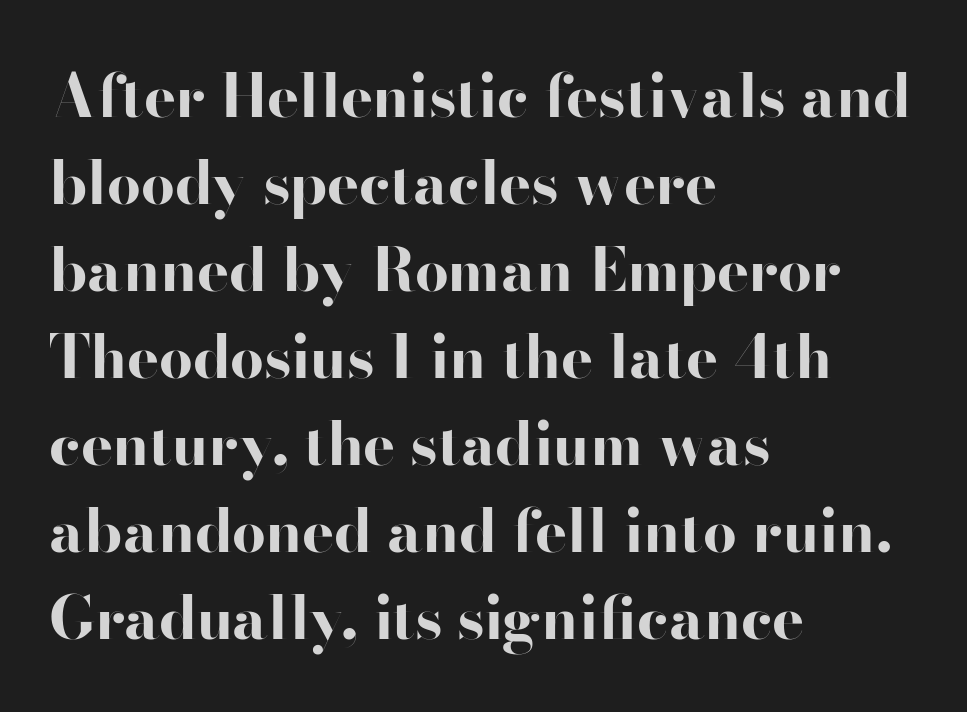
The image shows 60 px bold, wide sans-serif type, upright; set left-aligned, normal line spacing (1.45x), normal letter spacing, not underlined; high stroke contrast and a small x-height.
